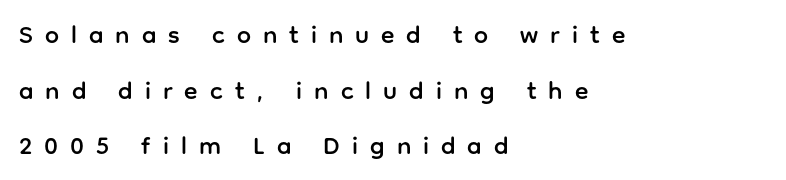
{"italic": "no", "underline": "no", "align": "left", "line_spacing": "loose", "line_spacing_ratio": 2.23, "letter_spacing": "wide", "letter_spacing_em": 0.48, "glyph_px": 25}
